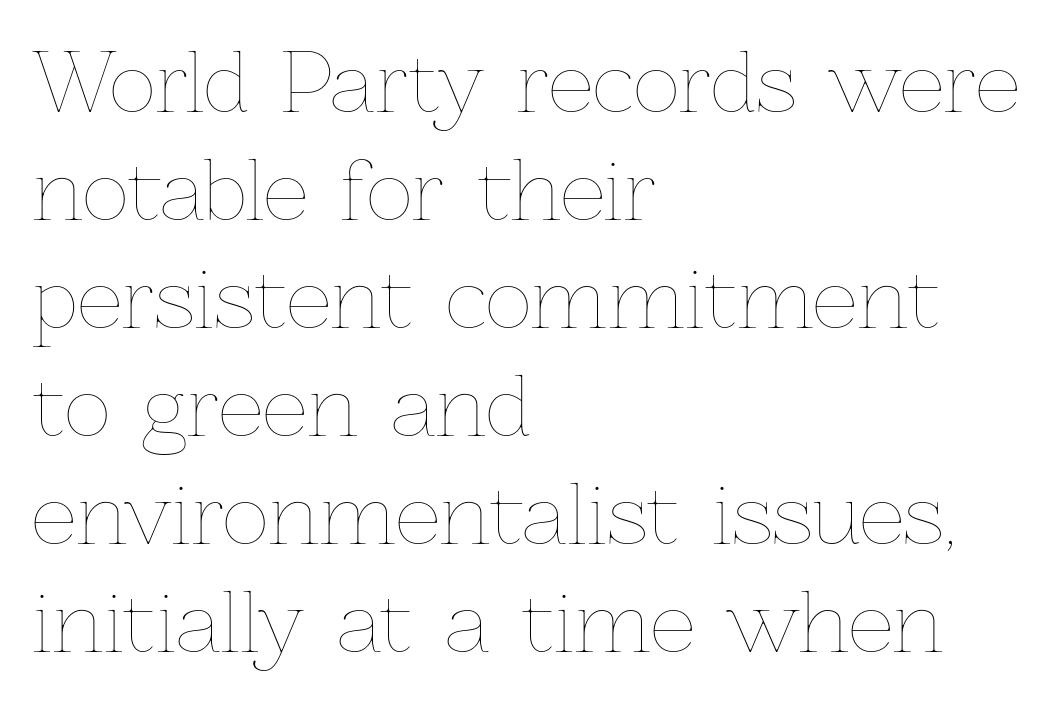
Q: Is the text bold? A: No.
Q: Is the text italic (slanted)? A: No, it is upright.
Q: Is the text underlined? A: No.
Q: How is the paragraph aligned? A: Left-aligned.
Q: Is the spacing between letters normal or unusually wide? A: Normal.
Q: Is the spacing between lines tight, normal or loose? A: Normal.
Q: Width (condensed, normal, or wide)? A: Normal.
Q: Stroke contrast? A: Low.
Q: x-height? A: Medium.
Q: Monospaced? A: No.
